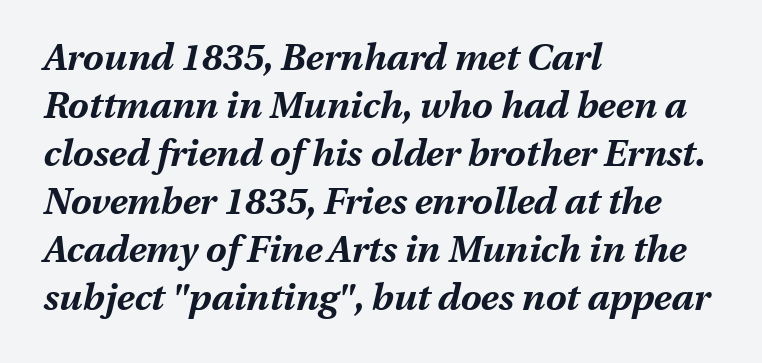
{"italic": "yes", "lean": "right", "slant_degrees": 13, "bold": "yes", "weight": "bold", "width": "normal", "stroke_contrast": "medium", "x_height": "medium", "monospaced": "no", "underline": "no", "align": "left", "line_spacing": "normal", "line_spacing_ratio": 1.3, "letter_spacing": "normal", "letter_spacing_em": 0.0, "glyph_px": 37}
